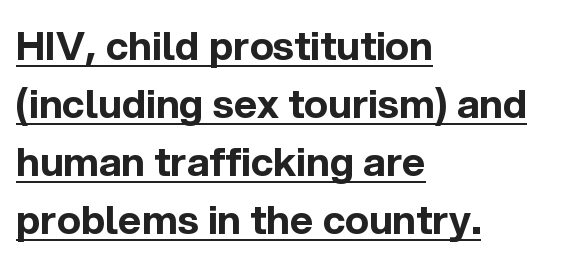
The image shows 40 px bold sans-serif type, upright; set left-aligned, normal line spacing (1.45x), normal letter spacing, underlined; a medium x-height.
